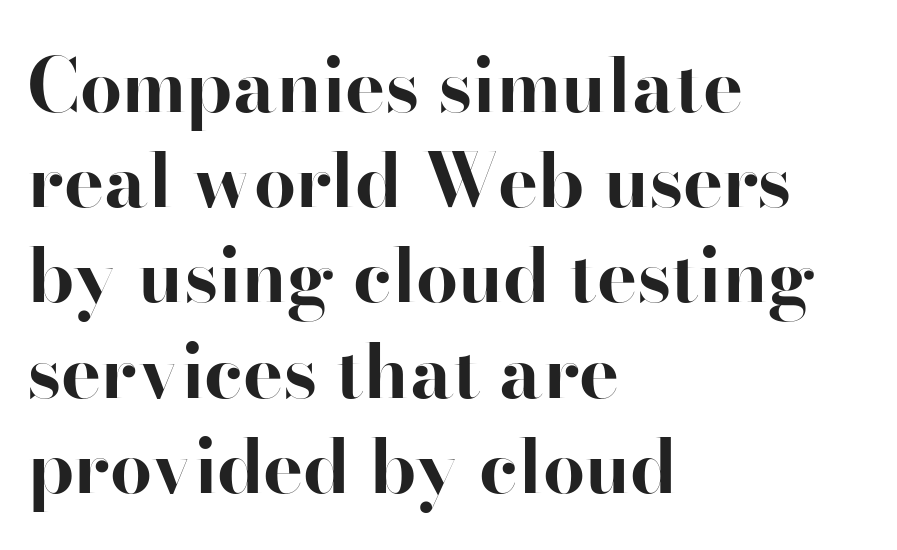
Every stem runs plumb, perpendicular to the baseline. The type is set solid horizontally, with unmodified tracking. Spacing verdict: proportional, widths tailored to each character. You can tell from the footed stems that serif type was used.
